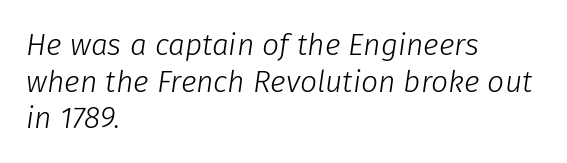
{"italic": "yes", "lean": "right", "slant_degrees": 8, "bold": "no", "weight": "light", "width": "normal", "stroke_contrast": "low", "x_height": "medium", "monospaced": "no", "underline": "no", "align": "left", "line_spacing_ratio": 1.22, "letter_spacing": "normal", "letter_spacing_em": 0.0, "glyph_px": 30}
